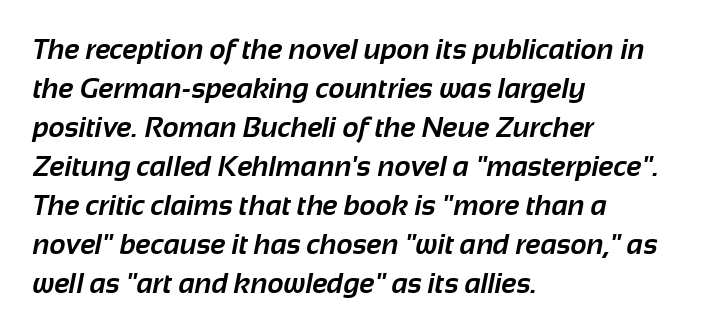
The image shows 28 px bold sans-serif type; set left-aligned, normal line spacing (1.39x), normal letter spacing, not underlined; low stroke contrast and a medium x-height.
